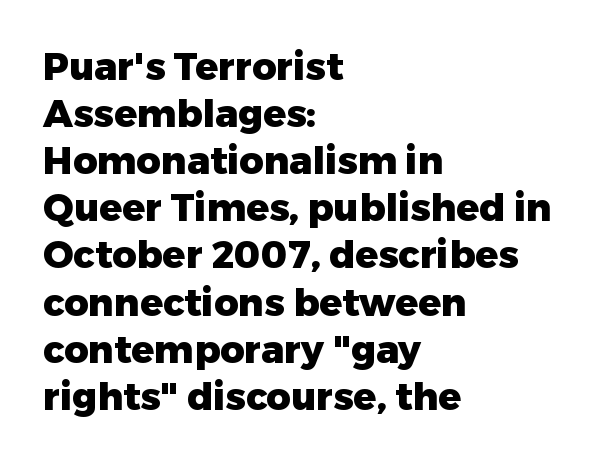
The image shows 38 px heavy sans-serif type, upright; set left-aligned, line spacing 1.24x, normal letter spacing, not underlined; low stroke contrast and a medium x-height.
